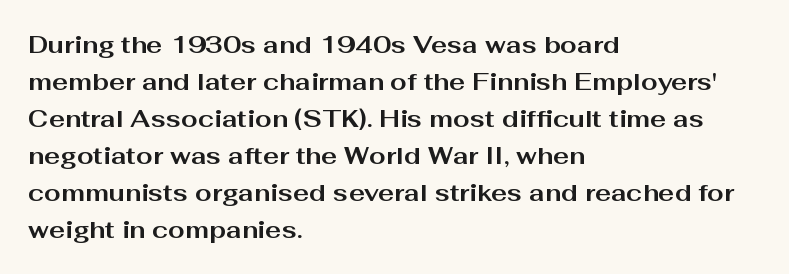
These lines sit exactly where default settings would place them. Descenders are the only things crossing below the line. As a designer I'd log this as weight 700, bold. Where is the straight margin? On the left. The axis of the letterforms is exactly vertical. No extra tracking has been applied to these lines.
